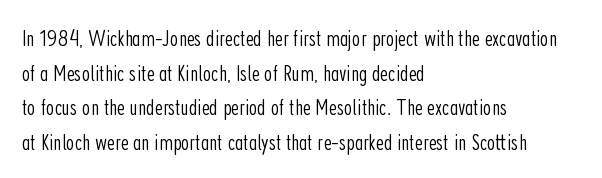
{"italic": "no", "bold": "no", "underline": "no", "align": "left", "line_spacing": "normal", "line_spacing_ratio": 1.44, "letter_spacing": "normal", "letter_spacing_em": 0.0, "glyph_px": 24}
